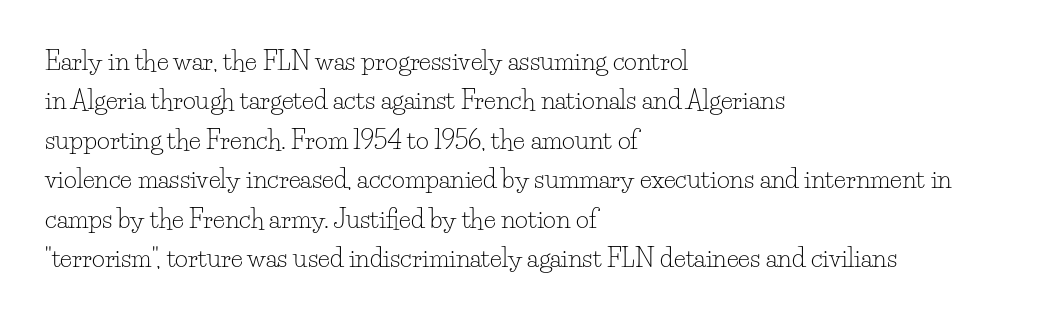
Q: Is the text bold? A: No.
Q: Is the text italic (slanted)? A: No, it is upright.
Q: Is the text underlined? A: No.
Q: How is the paragraph aligned? A: Left-aligned.
Q: Is the spacing between letters normal or unusually wide? A: Normal.
Q: Is the spacing between lines tight, normal or loose? A: Normal.
